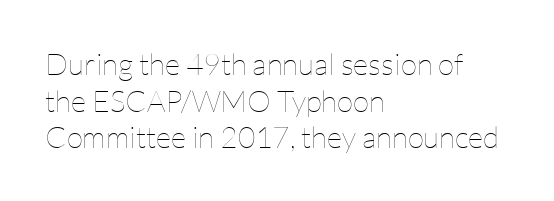
Q: Is the text bold? A: No.
Q: Is the text italic (slanted)? A: No, it is upright.
Q: Is the text underlined? A: No.
Q: How is the paragraph aligned? A: Left-aligned.
Q: Is the spacing between letters normal or unusually wide? A: Normal.
Q: Width (condensed, normal, or wide)? A: Normal.
Q: Stroke contrast? A: Low.
Q: x-height? A: Medium.
Q: Monospaced? A: No.
